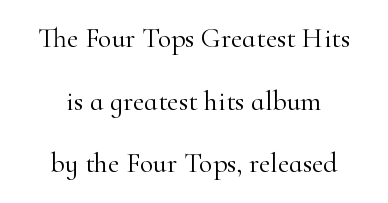
The image shows 28 px light serif type, upright; set centered, loose line spacing (2.24x), normal letter spacing, not underlined; high stroke contrast and a small x-height.
